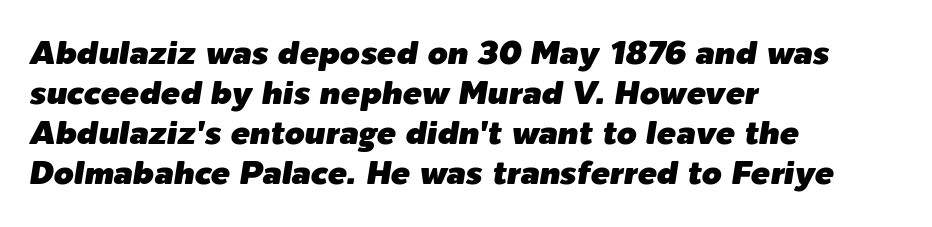
{"italic": "yes", "lean": "right", "slant_degrees": 9, "width": "normal", "stroke_contrast": "low", "x_height": "medium", "monospaced": "no", "underline": "no", "align": "left", "line_spacing": "normal", "line_spacing_ratio": 1.25, "letter_spacing": "normal", "letter_spacing_em": 0.0, "glyph_px": 32}
